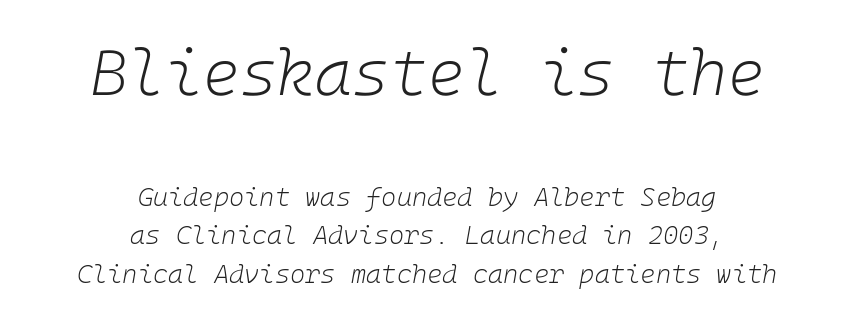
Q: Is the text bold? A: No.
Q: Is the text italic (slanted)? A: Yes, it leans right by about 10 degrees.
Q: Is the text underlined? A: No.
Q: How is the paragraph aligned? A: Centered.
Q: Is the spacing between letters normal or unusually wide? A: Normal.
Q: Is the spacing between lines tight, normal or loose? A: Normal.
Q: Which block of text is set in a larger size, the first (top) or the second (bottom)? A: The first (top) one.
Q: Width (condensed, normal, or wide)? A: Normal.
Q: Stroke contrast? A: Low.
Q: x-height? A: Medium.
